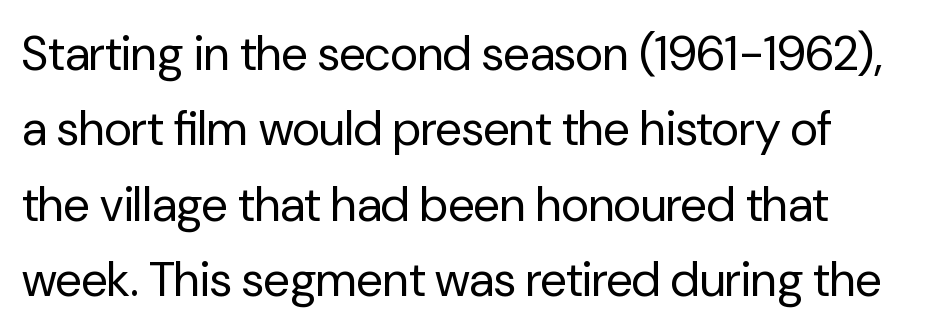
The image shows 48 px regular-weight sans-serif type, upright; set normal line spacing (1.57x), normal letter spacing, not underlined; low stroke contrast and a medium x-height.
